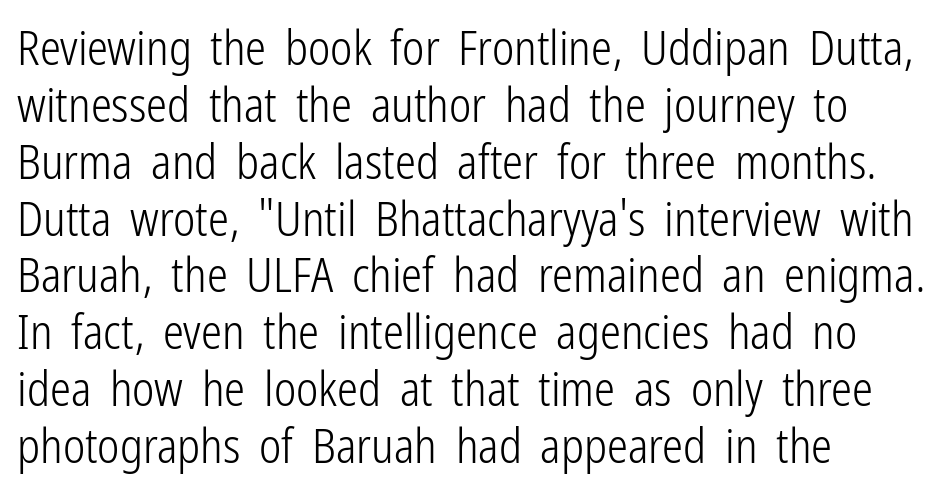
Q: Is the text bold? A: No.
Q: Is the text italic (slanted)? A: No, it is upright.
Q: Is the typeface a serif or a sans-serif typeface? A: Sans-serif.
Q: Is the text underlined? A: No.
Q: How is the paragraph aligned? A: Left-aligned.
Q: Is the spacing between letters normal or unusually wide? A: Normal.
Q: Width (condensed, normal, or wide)? A: Condensed.
Q: Stroke contrast? A: Low.
Q: x-height? A: Medium.
Q: Monospaced? A: No.
